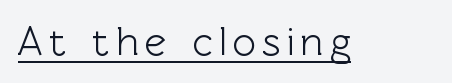
This rendering features underlined lettering. The face used here is a sans, in the tradition of grotesques and geometrics. Looks like regular typesetting: each glyph gets only the width it needs. Tall strokes in this sample are plumb rather than angled.
